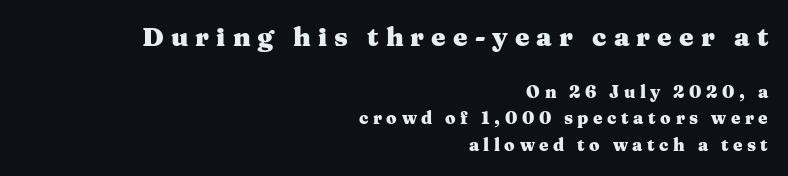
The image shows 26 px bold type, upright; set right-aligned, normal line spacing (1.55x), unusually wide letter spacing (+0.27 em), not underlined; the first (top) block is 1.53x larger.
